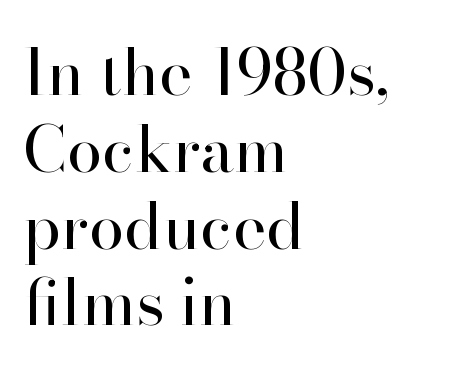
{"serif": "yes", "italic": "no", "bold": "no", "weight": "regular", "width": "normal", "stroke_contrast": "high", "x_height": "small", "monospaced": "no", "underline": "no", "align": "left", "line_spacing_ratio": 1.2, "letter_spacing": "normal", "letter_spacing_em": 0.0, "glyph_px": 64}
